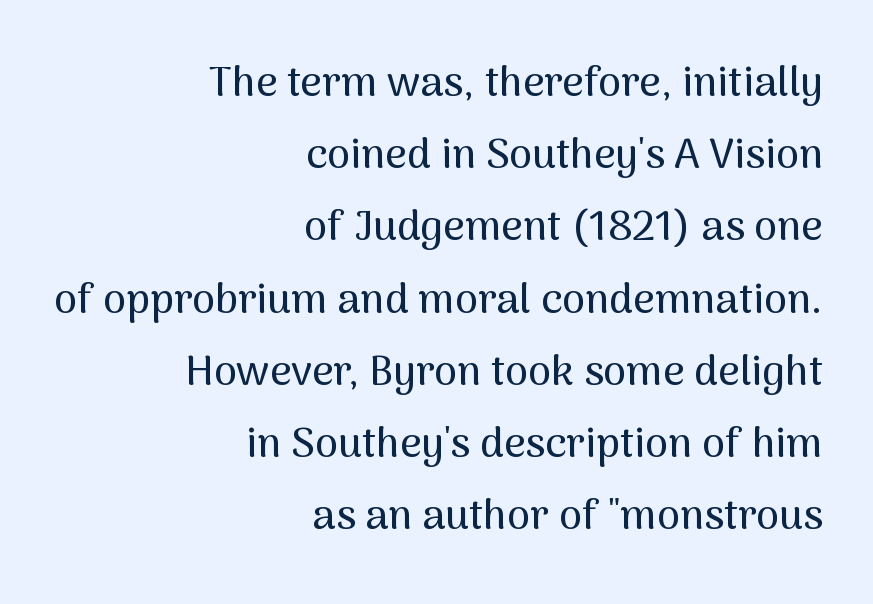
Q: Is the text italic (slanted)? A: No, it is upright.
Q: Is the typeface a serif or a sans-serif typeface? A: Sans-serif.
Q: Is the text underlined? A: No.
Q: How is the paragraph aligned? A: Right-aligned.
Q: Is the spacing between letters normal or unusually wide? A: Normal.
Q: Width (condensed, normal, or wide)? A: Normal.
Q: Stroke contrast? A: Medium.
Q: x-height? A: Medium.
Q: Monospaced? A: No.
